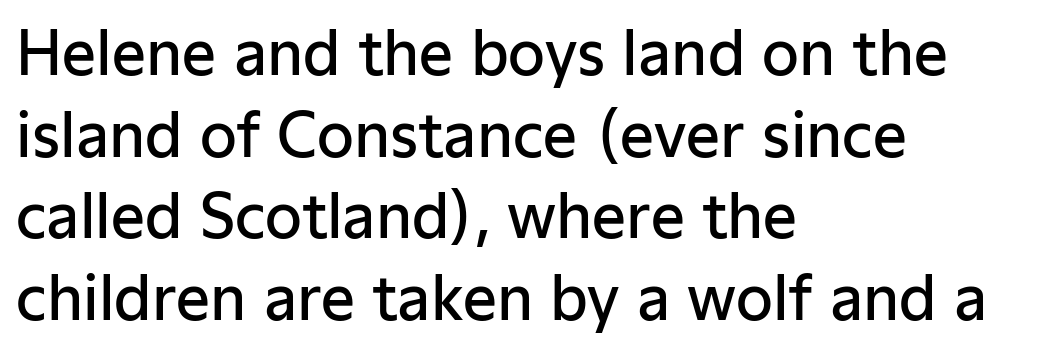
The image shows 60 px semibold sans-serif type, upright; set left-aligned, normal line spacing (1.36x), normal letter spacing, not underlined; low stroke contrast and a medium x-height.
